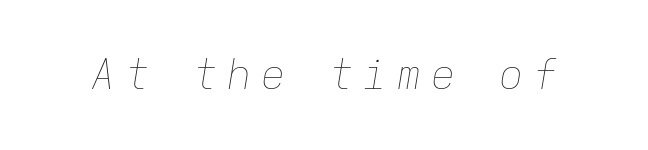
{"italic": "yes", "lean": "right", "slant_degrees": 9, "bold": "no", "weight": "thin", "width": "normal", "stroke_contrast": "low", "x_height": "medium", "monospaced": "yes", "underline": "no", "letter_spacing": "wide", "letter_spacing_em": 0.23, "glyph_px": 41}
